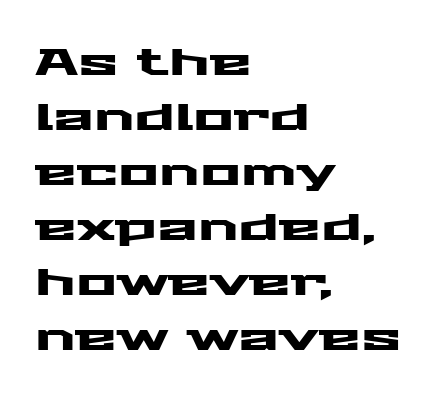
{"serif": "no", "italic": "no", "width": "wide", "stroke_contrast": "medium", "x_height": "medium", "monospaced": "no", "underline": "no", "align": "left", "line_spacing": "normal", "line_spacing_ratio": 1.45, "letter_spacing": "normal", "letter_spacing_em": 0.0, "glyph_px": 38}
